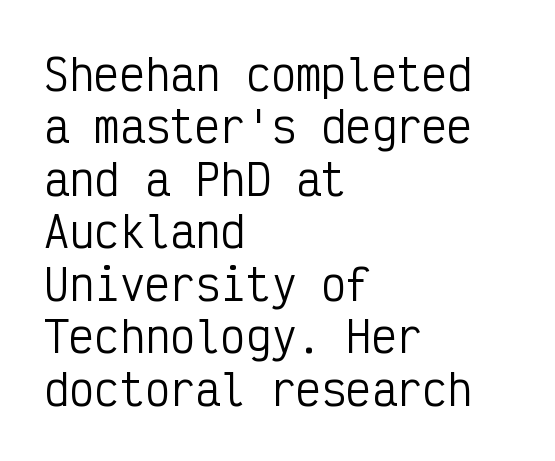
{"serif": "no", "italic": "no", "bold": "no", "weight": "regular", "width": "condensed", "stroke_contrast": "low", "x_height": "medium", "monospaced": "yes", "underline": "no", "align": "left", "line_spacing": "normal", "line_spacing_ratio": 1.25, "letter_spacing": "normal", "letter_spacing_em": 0.0, "glyph_px": 42}
